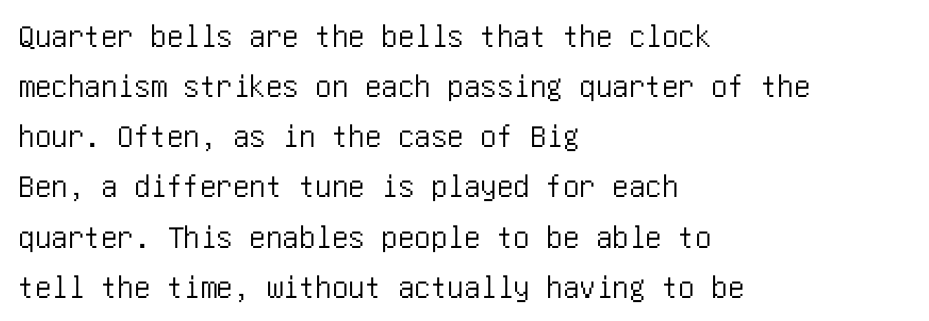
Q: Is the text italic (slanted)? A: No, it is upright.
Q: Is the typeface a serif or a sans-serif typeface? A: Sans-serif.
Q: Is the text underlined? A: No.
Q: How is the paragraph aligned? A: Left-aligned.
Q: Is the spacing between letters normal or unusually wide? A: Normal.
Q: Is the spacing between lines tight, normal or loose? A: Normal.
Q: Width (condensed, normal, or wide)? A: Condensed.
Q: Stroke contrast? A: Low.
Q: x-height? A: Large.
